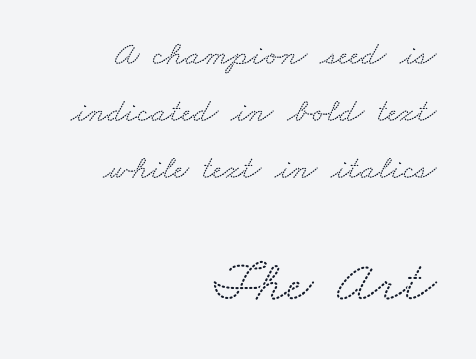
Horizontal bands of white between lines are of average thickness. Caption: multi-line text, flush right, ragged left. Spacing verdict: proportional, widths tailored to each character. The string is rendered with underlining switched off. Observe the serifs anchoring each vertical stroke in this sample.
